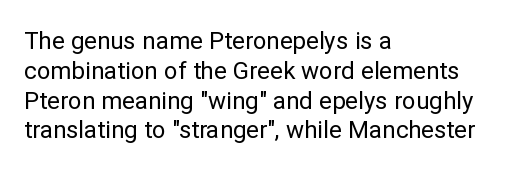
Q: Is the text bold? A: No.
Q: Is the text italic (slanted)? A: No, it is upright.
Q: Is the text underlined? A: No.
Q: How is the paragraph aligned? A: Left-aligned.
Q: Is the spacing between letters normal or unusually wide? A: Normal.
